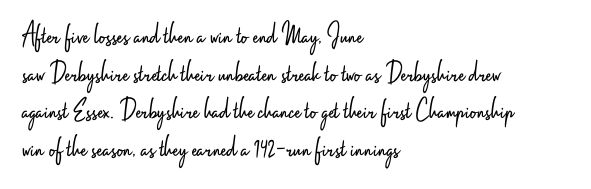
Just letters on the line, the space beneath them empty. Unbolded letterforms with no extra heft. In terms of letterform style, serifs are entirely absent. No extra tracking has been applied to these lines. Leftover space on each line is placed entirely after the last word.
